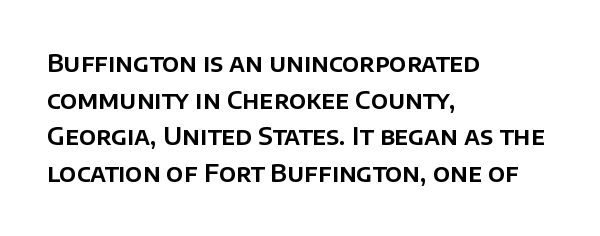
Unlike italic type, these characters show no tilt at all. Glyph-to-glyph distance matches everyday printed text. The line-height multiplier appears to be the usual default. The rag falls on the right side of this text block.
